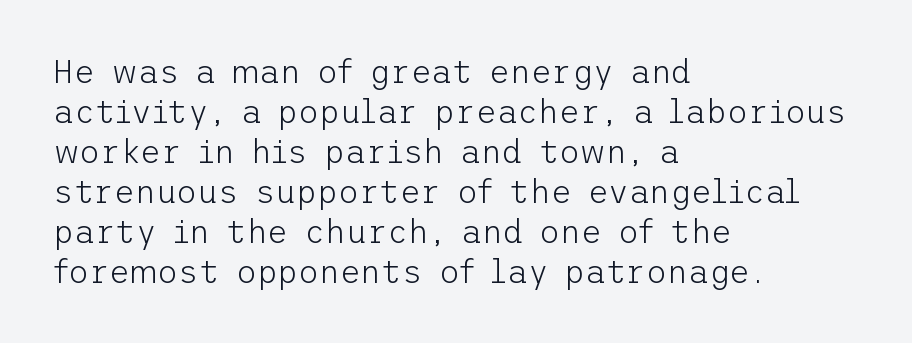
Is the block centered? No — it sits flush against the left margin. Stem width sits at or under what a default text font uses. Unlike a traditional serif, this face leaves its strokes unadorned. The area under the type is left untouched. Posture: straight, roman, zero tilt. The passage shown stacks its lines at a standard gap.
